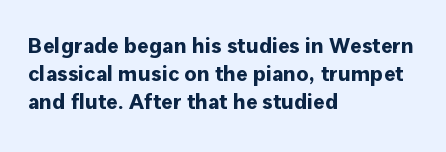
The image shows 22 px bold type, upright; set left-aligned, normal line spacing (1.28x), normal letter spacing, not underlined.
